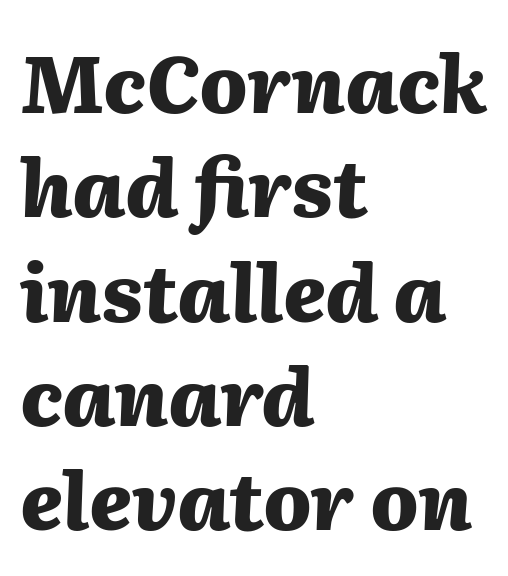
{"italic": "yes", "lean": "right", "slant_degrees": 2, "bold": "yes", "weight": "heavy", "width": "normal", "stroke_contrast": "medium", "x_height": "medium", "monospaced": "no", "underline": "no", "align": "left", "line_spacing": "normal", "line_spacing_ratio": 1.32, "letter_spacing": "normal", "letter_spacing_em": 0.0, "glyph_px": 79}
